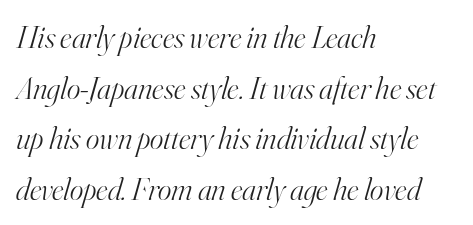
The image shows 32 px light serif type, italic (leaning right); set left-aligned, normal line spacing (1.58x), normal letter spacing, not underlined; high stroke contrast and a small x-height.
